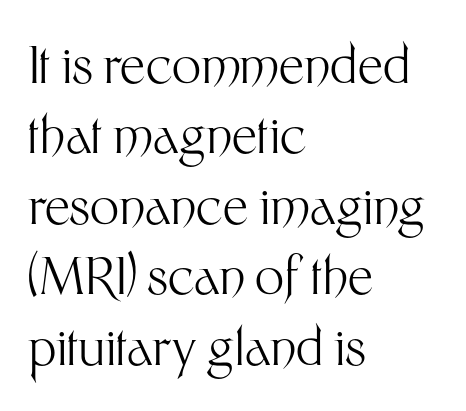
Nothing unusual about the tracking: characters are spaced as the font intends. The passage shown is typeset with a sans-serif family. Here the designer chose a conventional face with non-uniform glyph widths. No letter is thick-stroked: the sample isn't bold.
